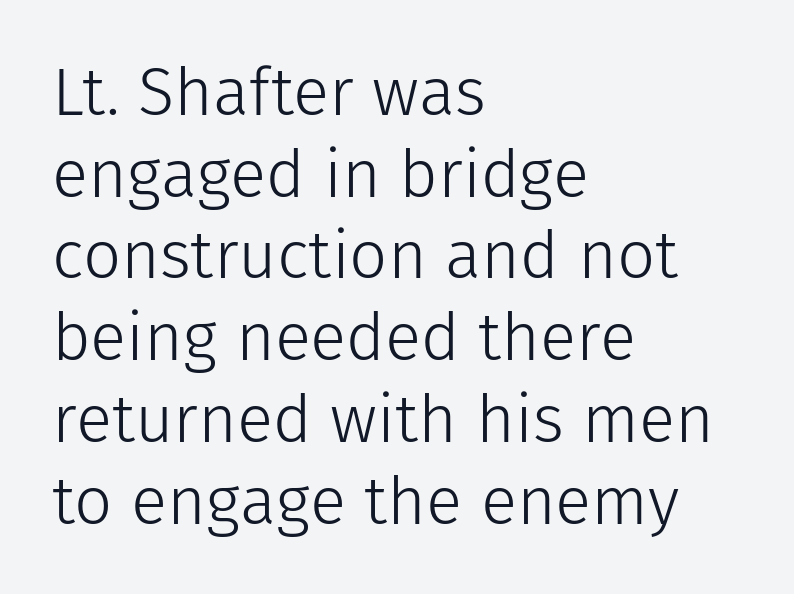
Q: Is the text bold? A: No.
Q: Is the text italic (slanted)? A: No, it is upright.
Q: Is the typeface a serif or a sans-serif typeface? A: Sans-serif.
Q: Is the text underlined? A: No.
Q: How is the paragraph aligned? A: Left-aligned.
Q: Is the spacing between letters normal or unusually wide? A: Normal.
Q: Width (condensed, normal, or wide)? A: Normal.
Q: Stroke contrast? A: Low.
Q: x-height? A: Medium.
Q: Monospaced? A: No.
